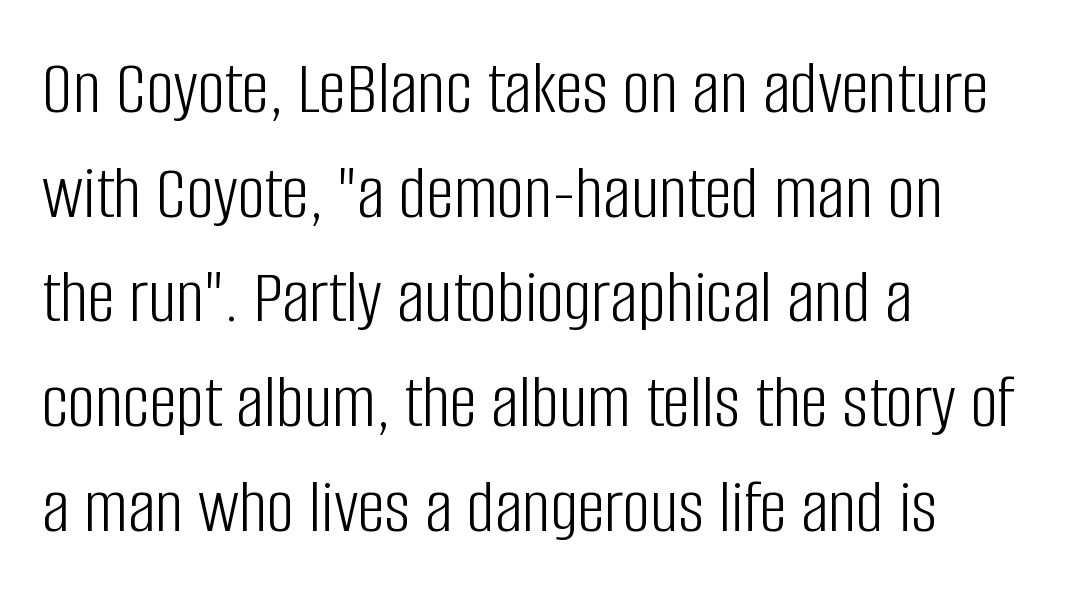
The image shows 77 px light, condensed sans-serif type, upright; set left-aligned, normal line spacing (1.36x), normal letter spacing, not underlined; low stroke contrast and a large x-height.
